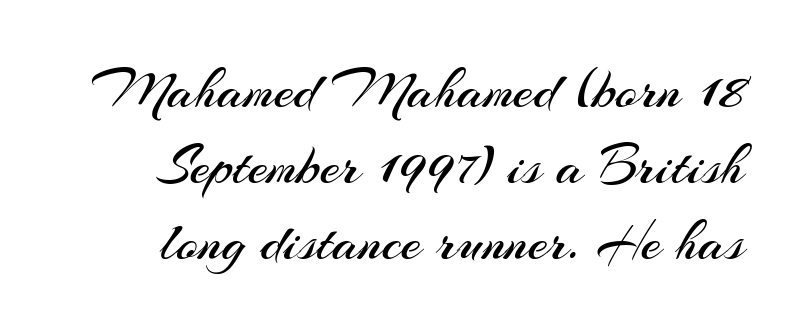
A typesetter would call this leading conventional body-copy spacing. A light-to-regular cut is what we see here. The horizontal fit of the characters is conventional and even.
